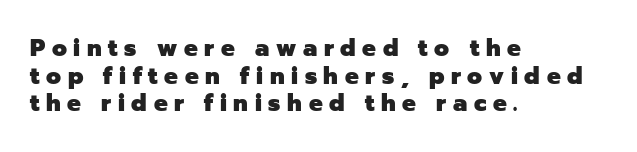
Q: Is the text bold? A: Yes.
Q: Is the text italic (slanted)? A: No, it is upright.
Q: Is the text underlined? A: No.
Q: How is the paragraph aligned? A: Left-aligned.
Q: Is the spacing between letters normal or unusually wide? A: Unusually wide.
